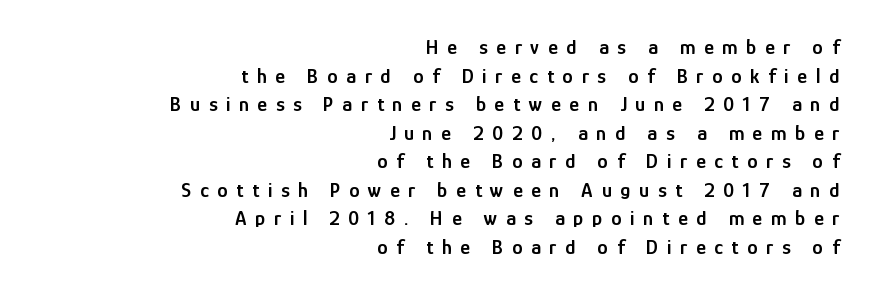
Q: Is the text bold? A: Semi-bold.
Q: Is the text italic (slanted)? A: No, it is upright.
Q: Is the text underlined? A: No.
Q: How is the paragraph aligned? A: Right-aligned.
Q: Is the spacing between letters normal or unusually wide? A: Unusually wide.
Q: Is the spacing between lines tight, normal or loose? A: Normal.
